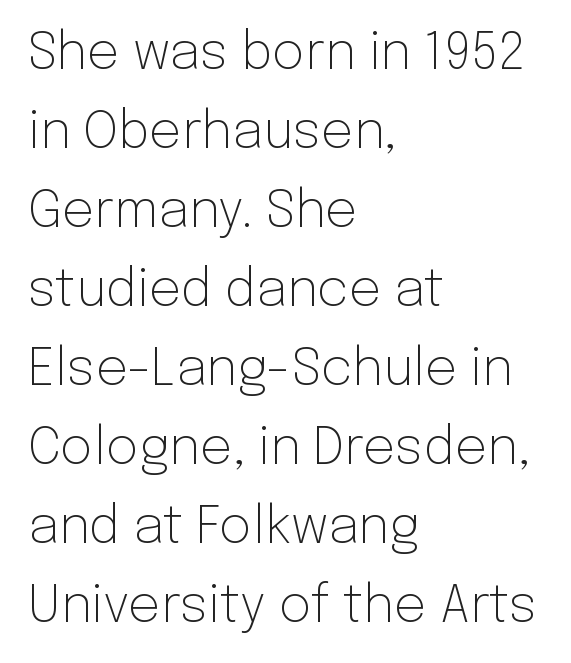
The letters advance in unequal steps, a hallmark of proportional type. Evenly set lines give the paragraph a standard silhouette. To sum up the face: it is a sans, with no serifs. Any mark beneath the type? The region is blank. The typesetter chose a ragged-right arrangement here. In terms of posture, this sample is upright.
